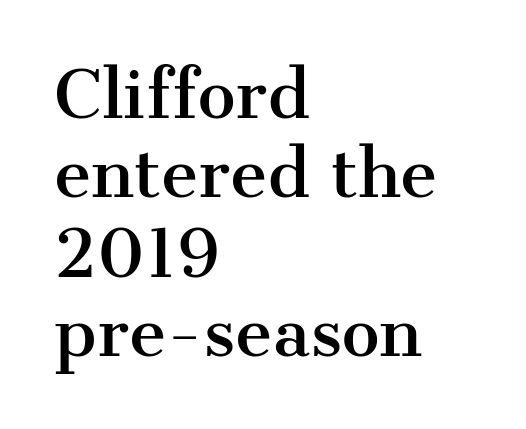
Q: Is the text italic (slanted)? A: No, it is upright.
Q: Is the typeface a serif or a sans-serif typeface? A: Serif.
Q: Is the text underlined? A: No.
Q: How is the paragraph aligned? A: Left-aligned.
Q: Is the spacing between letters normal or unusually wide? A: Normal.
Q: Width (condensed, normal, or wide)? A: Normal.
Q: Stroke contrast? A: Medium.
Q: x-height? A: Medium.
Q: Monospaced? A: No.
